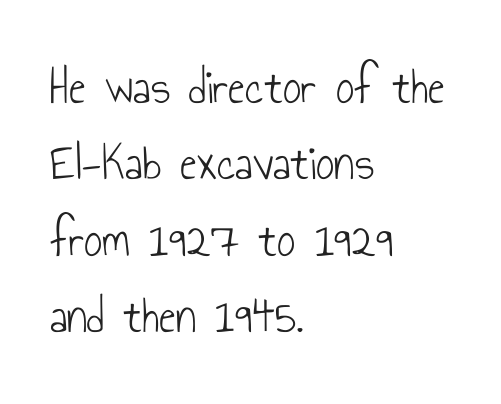
This rendering leaves character spacing at its baseline value. No extra ink here — the face is not bold. Honestly, there is no underline to notice here at all. Do the characters align in a grid? No, the font is proportional. Visually the block forms a straight wall on the left and a jagged coastline on the right.
